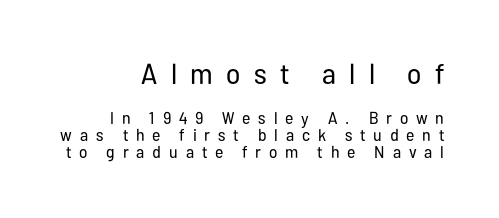
Q: Is the text bold? A: No.
Q: Is the text italic (slanted)? A: No, it is upright.
Q: Is the typeface a serif or a sans-serif typeface? A: Sans-serif.
Q: Is the text underlined? A: No.
Q: How is the paragraph aligned? A: Right-aligned.
Q: Is the spacing between letters normal or unusually wide? A: Unusually wide.
Q: Is the spacing between lines tight, normal or loose? A: Tight.
Q: Which block of text is set in a larger size, the first (top) or the second (bottom)? A: The first (top) one.
Q: Width (condensed, normal, or wide)? A: Condensed.
Q: Stroke contrast? A: Low.
Q: x-height? A: Medium.
Q: Monospaced? A: No.
